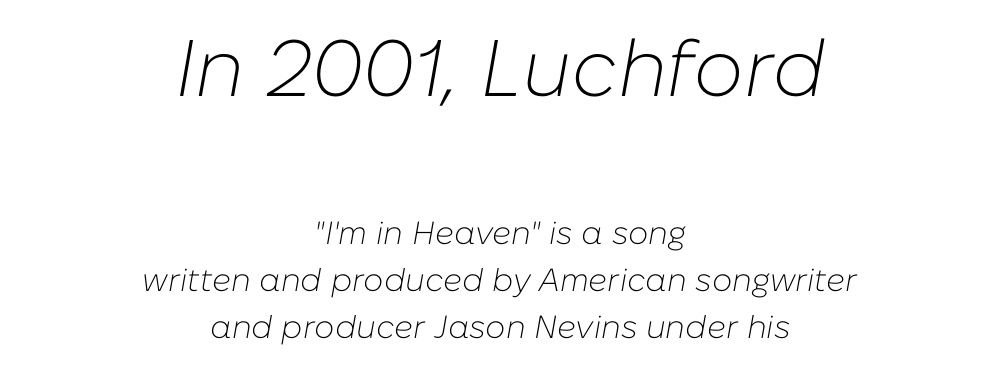
Here the first block reads like a headline and the second like body copy. Rows of type keep a routine distance in the vertical direction. Nobody drew a line under any word here. Compared with typical body copy, the letter spacing here is the same. Looks like regular typesetting: each glyph gets only the width it needs. The rag falls on both sides of this text block equally.
